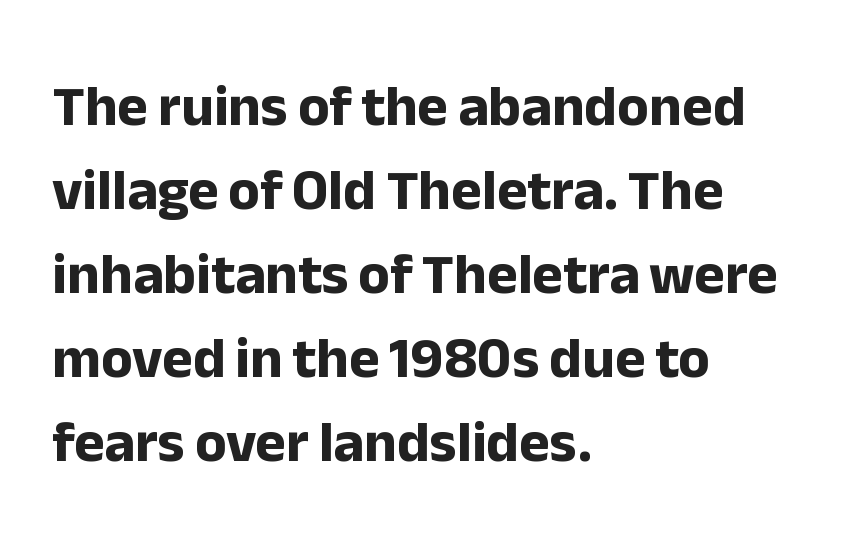
This sample uses an upright cut, with every glyph sitting square on the baseline. Type without underlining. On the weight axis this lands at bold, roughly 700. Proportional: the letters do not fall into vertical columns. Are there feet on the stems? There aren't — it's a sans.
